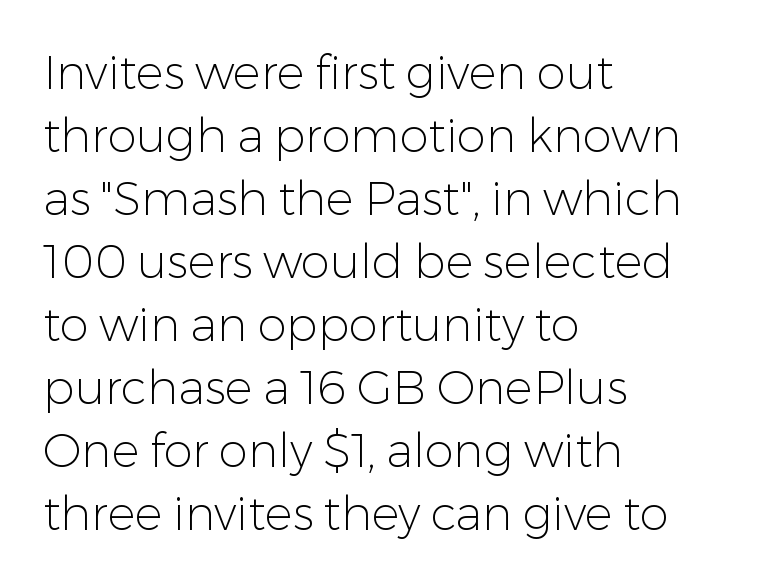
The image shows 47 px light sans-serif type, upright; set left-aligned, normal line spacing (1.34x), normal letter spacing, not underlined; low stroke contrast and a medium x-height.
